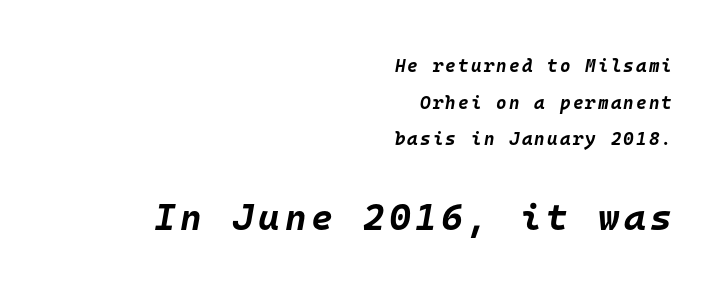
Q: Is the text bold? A: Yes.
Q: Is the text italic (slanted)? A: Yes, it leans right by about 10 degrees.
Q: Is the text underlined? A: No.
Q: How is the paragraph aligned? A: Right-aligned.
Q: Is the spacing between lines tight, normal or loose? A: Loose.
Q: Which block of text is set in a larger size, the first (top) or the second (bottom)? A: The second (bottom) one.
Q: Width (condensed, normal, or wide)? A: Normal.
Q: Stroke contrast? A: Low.
Q: x-height? A: Large.
Q: Monospaced? A: Yes.
